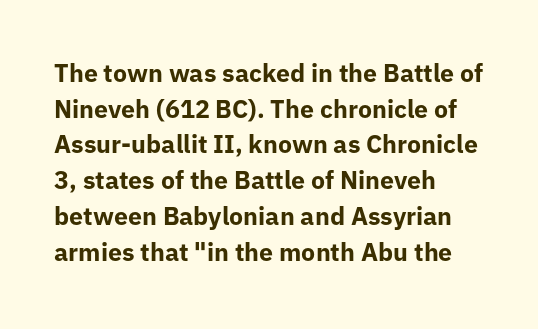
The image shows 25 px bold type, upright; set left-aligned, normal line spacing (1.43x), normal letter spacing, not underlined.
